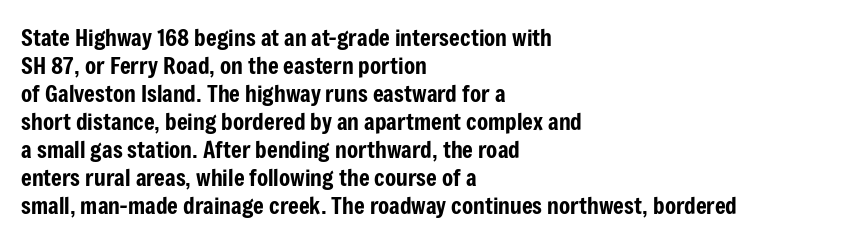
The image shows 23 px text type, upright; set left-aligned, line spacing 1.22x, normal letter spacing, not underlined.
